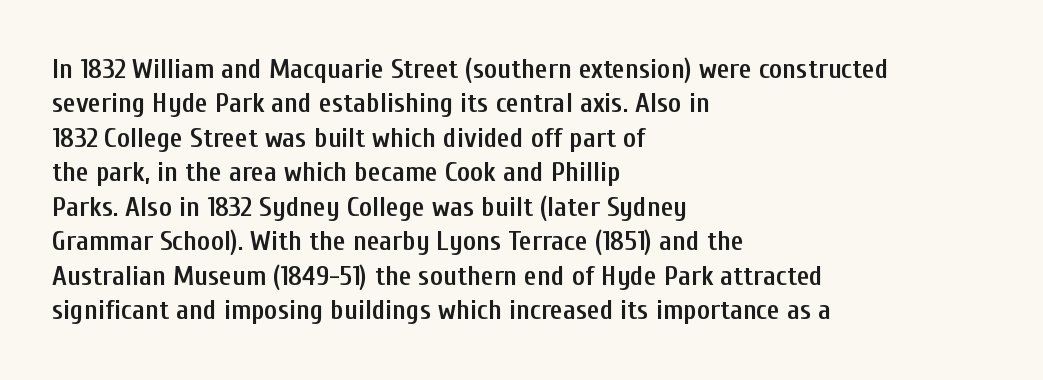
The image shows 28 px semibold, condensed sans-serif type, upright; set left-aligned, line spacing 1.23x, normal letter spacing, not underlined; low stroke contrast and a medium x-height.
